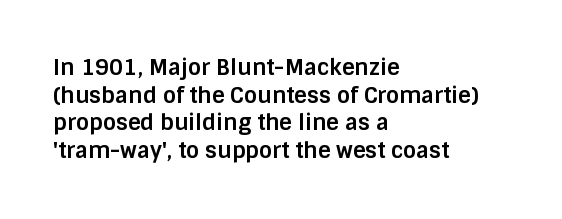
These words are printed bold, with thick strokes throughout. The string is rendered with underlining switched off. What's the leading like? Ordinary, nothing unusual. Tracking value appears to be zero — textbook default spacing. This rendering uses left alignment, leaving the right contour irregular. Every stem runs plumb, perpendicular to the baseline.
